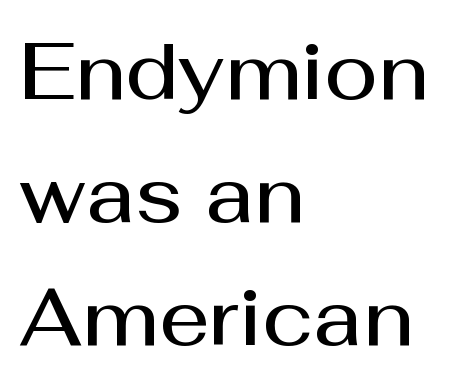
Typographically, this falls in the sans-serif category. This rendering uses left alignment, leaving the right contour irregular. Is the type bold? Partly — it's a semibold, heavier than regular but not fully bold. Varying glyph widths throughout — classic text-font behaviour. In terms of letterspacing, this is plain default setting. Decoration check: the copy has no underline.
